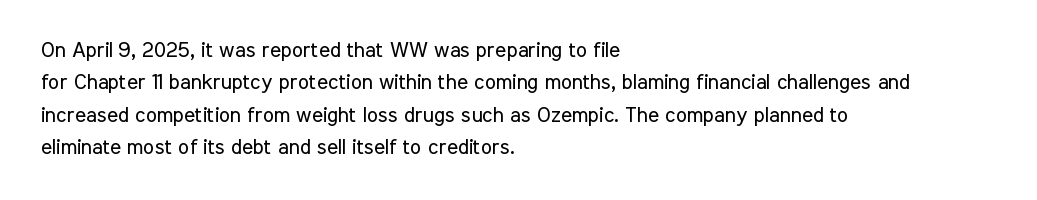
The image shows 21 px text type, upright; set left-aligned, normal line spacing (1.54x), normal letter spacing, not underlined.
